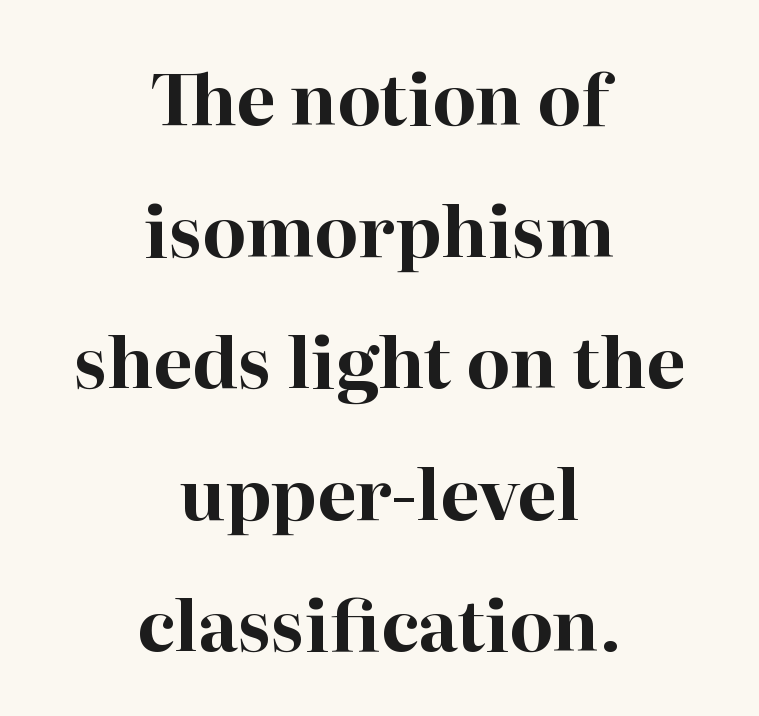
Here the glyphs are tracked normally, forming tight word shapes. Just letters on the line, the space beneath them empty. The face used here is seriffed, in the tradition of book romans. Emphasis by weight is at full strength: bold. This sample has the flowing, uneven cadence of proportional lettering. This is roman type, the default non-slanted kind.
